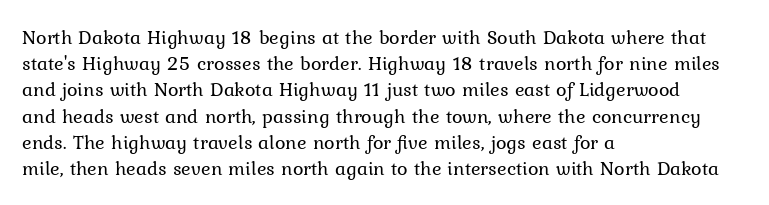
The image shows 20 px text type, upright; set left-aligned, normal line spacing (1.31x), normal letter spacing, not underlined.
